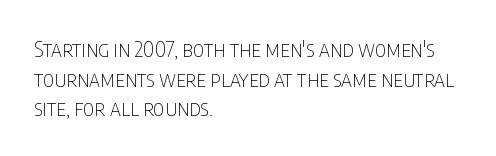
The image shows 22 px text type, upright; set left-aligned, normal line spacing (1.35x), normal letter spacing, not underlined.
